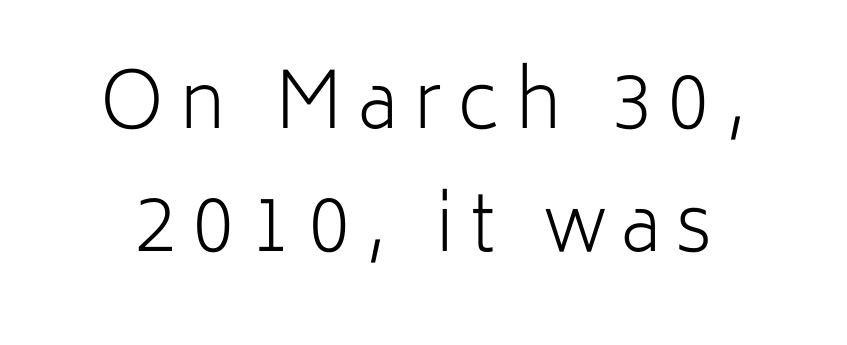
{"serif": "no", "italic": "no", "bold": "no", "weight": "light", "width": "normal", "stroke_contrast": "low", "x_height": "medium", "monospaced": "no", "underline": "no", "align": "center", "line_spacing": "normal", "line_spacing_ratio": 1.6, "letter_spacing": "wide", "letter_spacing_em": 0.2, "glyph_px": 77}
